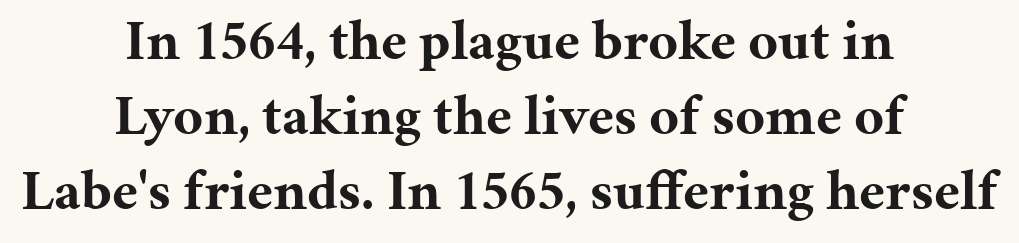
Q: Is the text bold? A: Yes.
Q: Is the text italic (slanted)? A: No, it is upright.
Q: Is the typeface a serif or a sans-serif typeface? A: Serif.
Q: Is the text underlined? A: No.
Q: How is the paragraph aligned? A: Centered.
Q: Is the spacing between letters normal or unusually wide? A: Normal.
Q: Is the spacing between lines tight, normal or loose? A: Normal.
Q: Width (condensed, normal, or wide)? A: Normal.
Q: Stroke contrast? A: Medium.
Q: x-height? A: Medium.
Q: Monospaced? A: No.
